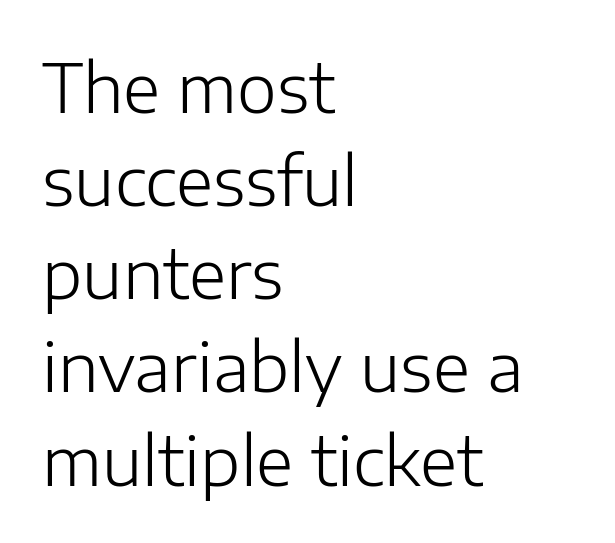
The image shows 68 px light sans-serif type, upright; set left-aligned, normal line spacing (1.37x), normal letter spacing, not underlined; low stroke contrast and a medium x-height.
